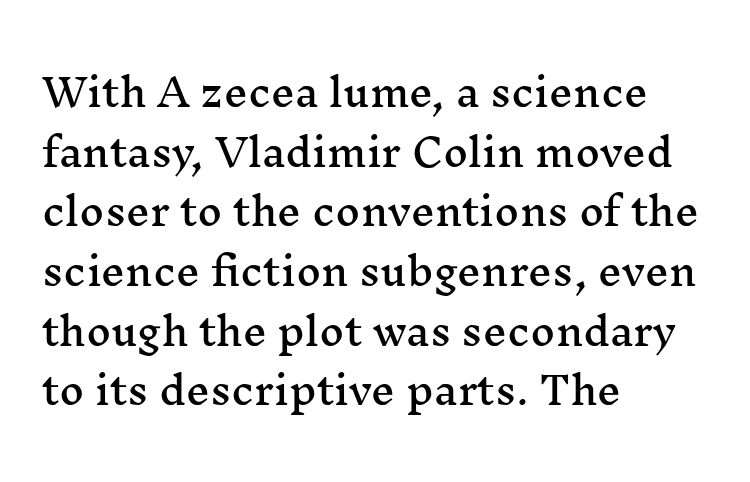
The image shows 38 px wide serif type, upright; set left-aligned, normal line spacing (1.57x), normal letter spacing, not underlined; medium stroke contrast and a medium x-height.
